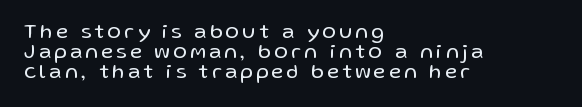
{"italic": "no", "bold": "no", "underline": "no", "align": "left", "line_spacing": "tight", "line_spacing_ratio": 0.95, "glyph_px": 21}
